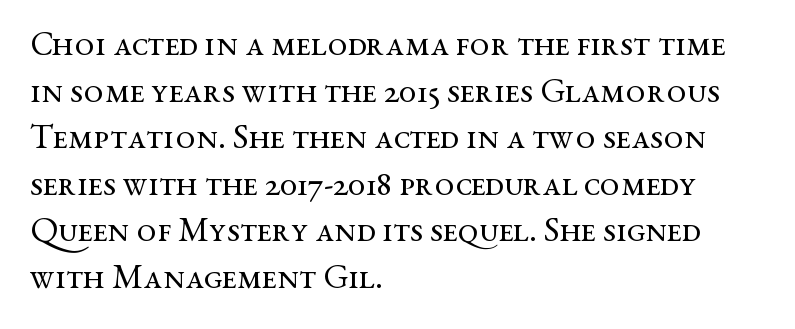
{"serif": "yes", "italic": "no", "bold": "no", "weight": "regular", "width": "wide", "stroke_contrast": "medium", "x_height": "medium", "monospaced": "no", "underline": "no", "align": "left", "line_spacing": "normal", "line_spacing_ratio": 1.33, "letter_spacing": "normal", "letter_spacing_em": 0.0, "glyph_px": 35}
